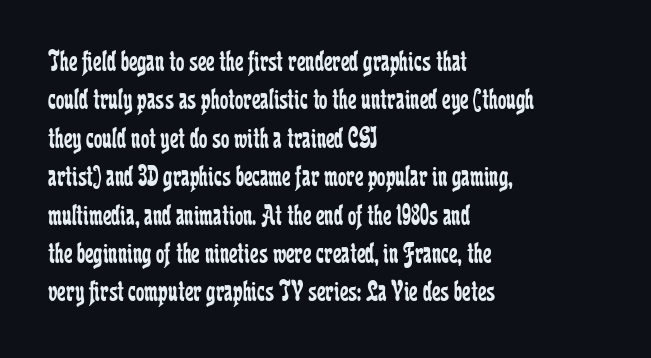
Tracking here is standard; glyphs follow each other at the usual distance. The passage shown is typeset with a serif family. You could not count columns in this text — the font is proportionally spaced. It's the straight-up-and-down kind of type.
